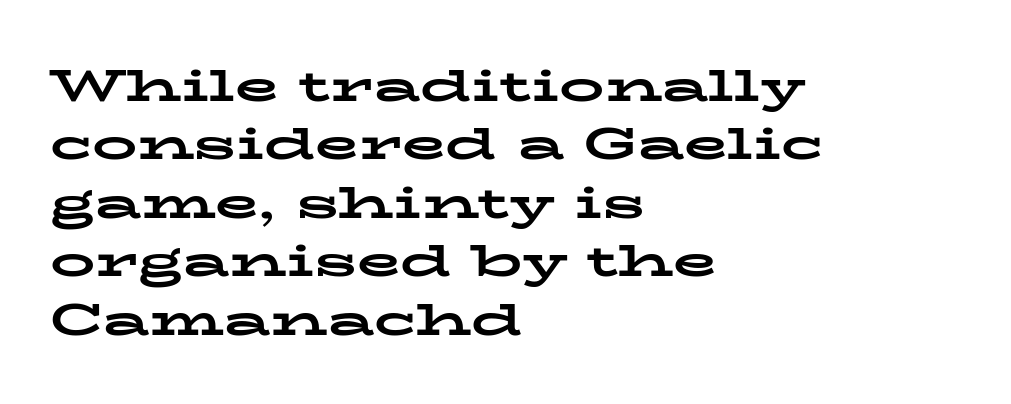
The image shows 45 px bold, wide serif type, upright; set left-aligned, normal line spacing (1.3x), normal letter spacing, not underlined; low stroke contrast and a medium x-height.
